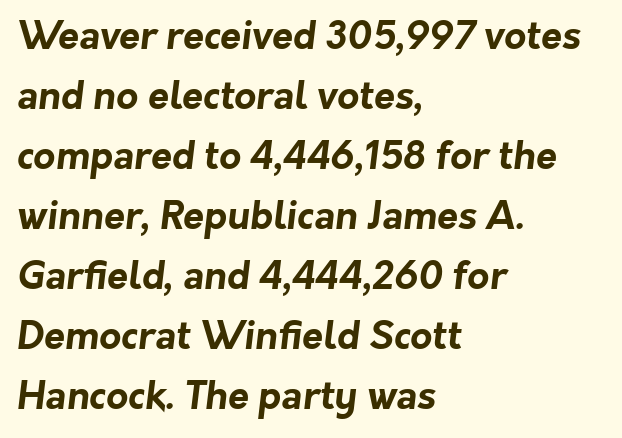
Each letter's strokes conclude bluntly, with no projecting serifs. The tracking reads as untouched default to a designer's eye. The text block is weighted toward the left margin, trailing off unevenly rightward. Only glyphs here, with clear space below each row. A typesetter would call this leading conventional body-copy spacing.
